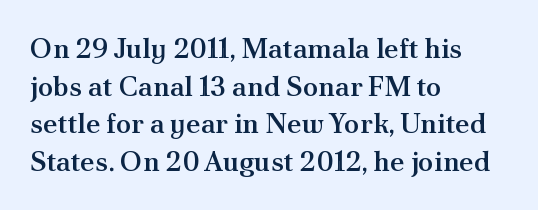
You could call the tracking neutral — neither tight nor loose. Line starts are locked; line ends wander. Italic? Not at all — the glyphs are vertical. The letters advance in unequal steps, a hallmark of proportional type.
